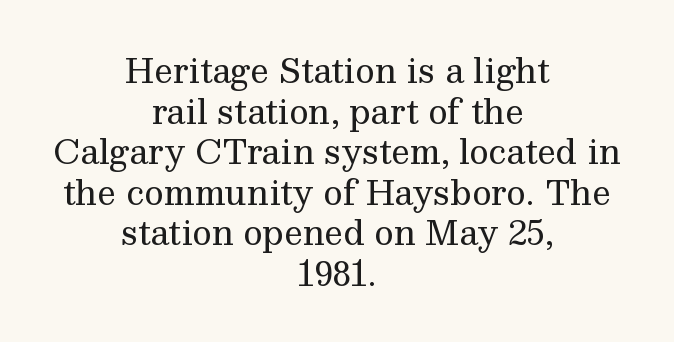
{"serif": "yes", "italic": "no", "bold": "no", "weight": "regular", "width": "normal", "stroke_contrast": "medium", "x_height": "medium", "monospaced": "no", "underline": "no", "align": "center", "line_spacing_ratio": 1.23, "letter_spacing": "normal", "letter_spacing_em": 0.0, "glyph_px": 33}
